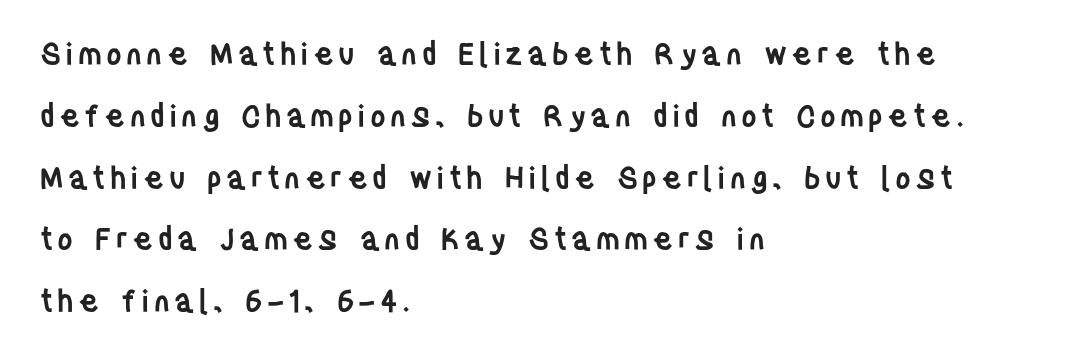
The image shows 30 px semibold, condensed sans-serif type, upright; set left-aligned, loose line spacing (2.06x), not underlined; low stroke contrast and a large x-height.
